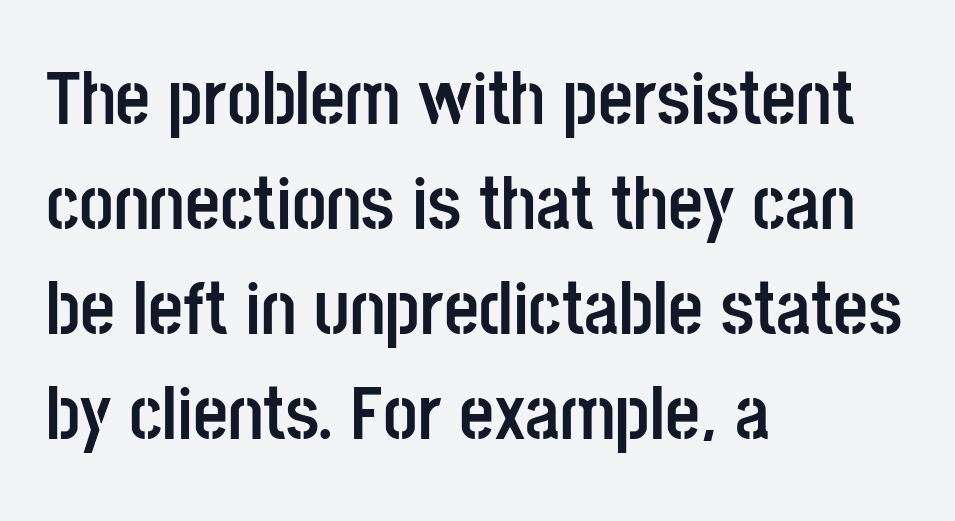
Q: Is the text bold? A: Yes.
Q: Is the text italic (slanted)? A: No, it is upright.
Q: Is the typeface a serif or a sans-serif typeface? A: Sans-serif.
Q: Is the text underlined? A: No.
Q: How is the paragraph aligned? A: Left-aligned.
Q: Is the spacing between letters normal or unusually wide? A: Normal.
Q: Is the spacing between lines tight, normal or loose? A: Normal.
Q: Width (condensed, normal, or wide)? A: Condensed.
Q: Stroke contrast? A: Low.
Q: x-height? A: Large.
Q: Monospaced? A: No.
